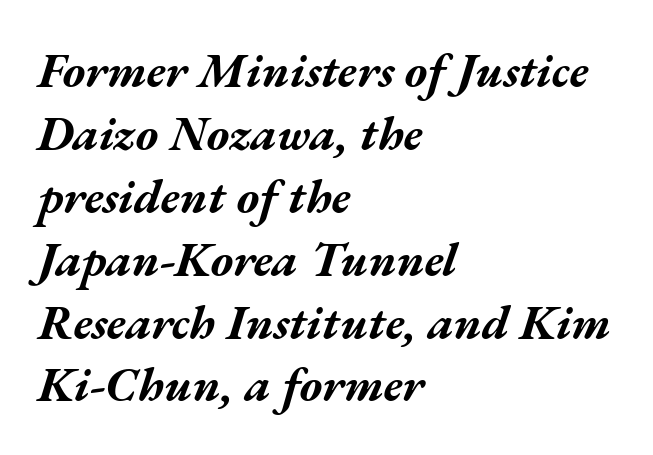
Q: Is the text bold? A: Yes.
Q: Is the text italic (slanted)? A: Yes, it leans right by about 17 degrees.
Q: Is the text underlined? A: No.
Q: How is the paragraph aligned? A: Left-aligned.
Q: Is the spacing between letters normal or unusually wide? A: Normal.
Q: Is the spacing between lines tight, normal or loose? A: Normal.
Q: Width (condensed, normal, or wide)? A: Wide.
Q: Stroke contrast? A: Medium.
Q: x-height? A: Medium.
Q: Monospaced? A: No.
